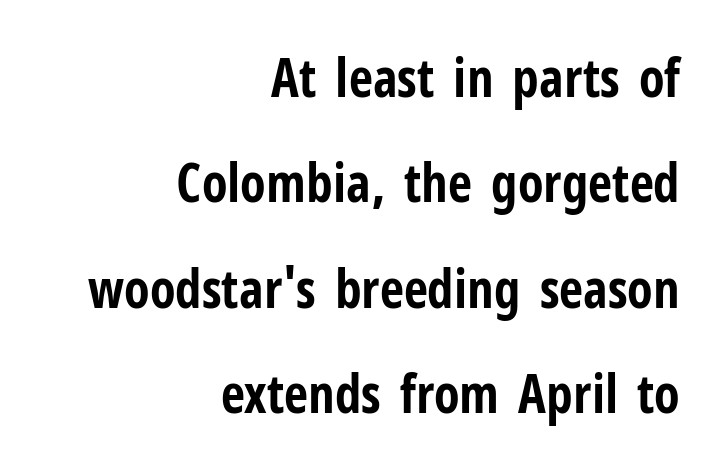
{"serif": "no", "italic": "no", "bold": "yes", "weight": "bold", "width": "condensed", "stroke_contrast": "low", "x_height": "medium", "monospaced": "no", "underline": "no", "align": "right", "line_spacing": "loose", "line_spacing_ratio": 1.99, "letter_spacing": "normal", "letter_spacing_em": 0.0, "glyph_px": 53}
